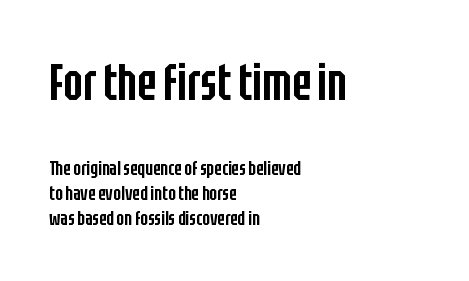
{"serif": "no", "italic": "no", "bold": "semi", "weight": "semibold", "width": "condensed", "stroke_contrast": "low", "x_height": "large", "monospaced": "no", "underline": "no", "align": "left", "line_spacing": "normal", "line_spacing_ratio": 1.27, "letter_spacing": "normal", "letter_spacing_em": 0.0, "larger_block": "first", "size_ratio": 2.55, "glyph_px": 51}
